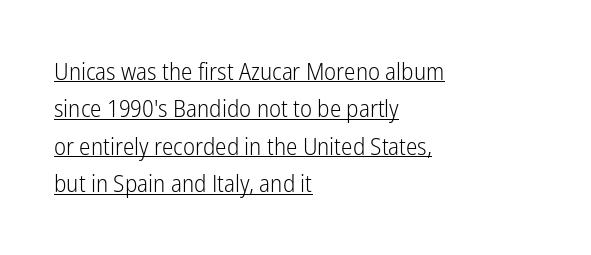
These lines keep a tight, regular rhythm from letter to letter. Teacher's note: observe the even left margin — that is flush-left alignment. The letterforms sit at book weight or below. Normally led — the rows are evenly, conventionally spaced. When letters stand straight like this, we call the style roman or upright.
